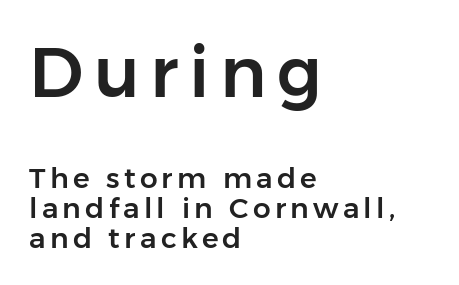
Reading down the block, your eye returns to a fixed left position each line. Line spacing here is tight. This is the regular roman posture of the typeface. The strip under each line holds only bare page. You can tell from the bare stems that sans-serif type was used. You could not count columns in this text — the font is proportionally spaced.
